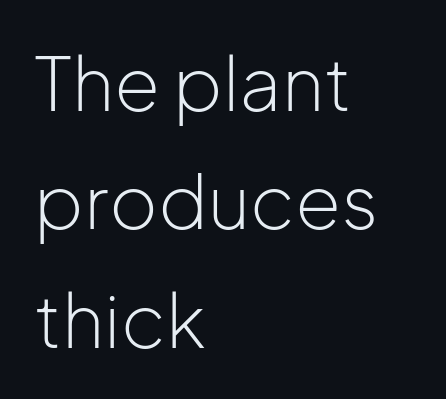
A sans-serif font was chosen for this passage. Note the varied advance widths — an 'i' is clearly narrower than an 'm'. You can tell it's not italic because the verticals are truly vertical. Quick note: interline space is typical. This is not heavy type; no bold has been used. A bare baseline throughout the passage.
